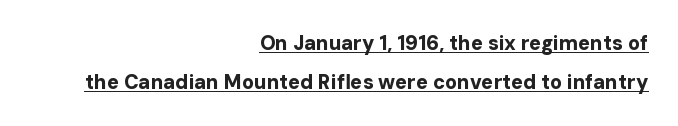
{"italic": "no", "bold": "yes", "underline": "yes", "align": "right", "line_spacing": "loose", "line_spacing_ratio": 1.94, "letter_spacing": "normal", "letter_spacing_em": 0.0, "glyph_px": 20}
